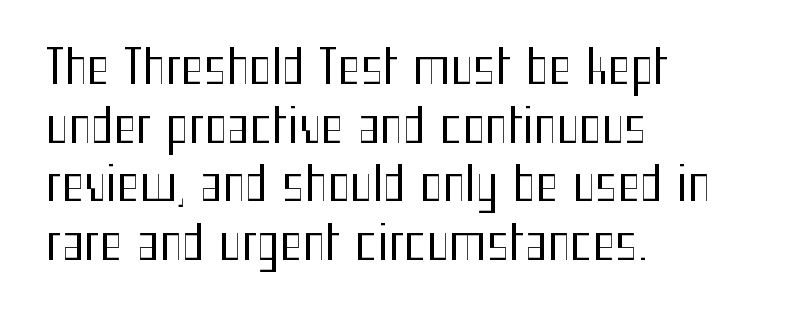
Is the stroke heavy? The answer is a plain regular-or-lighter. The space directly below the letters is spotless. Here the designer chose a conventional face with non-uniform glyph widths. Font category for this specimen: sans-serif. How are the letters spaced? Ordinarily, with no added tracking.
